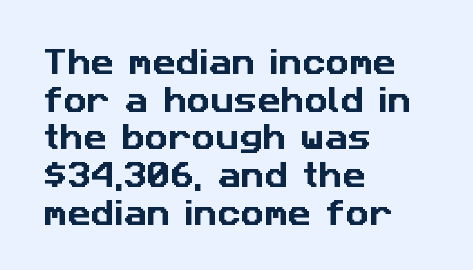
{"serif": "no", "width": "normal", "stroke_contrast": "low", "x_height": "medium", "monospaced": "no", "underline": "no", "align": "left", "line_spacing": "normal", "line_spacing_ratio": 1.3, "letter_spacing": "normal", "letter_spacing_em": 0.0, "glyph_px": 29}
